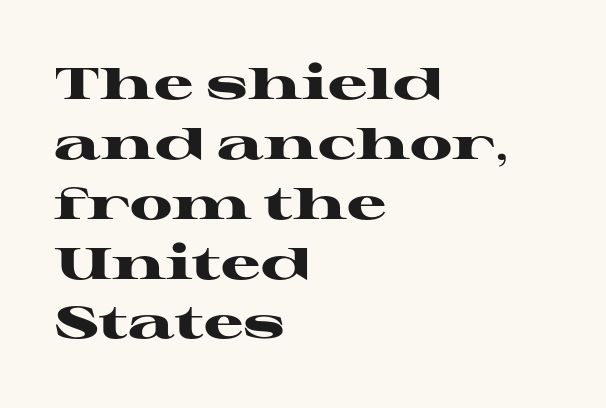
{"serif": "yes", "italic": "no", "bold": "yes", "weight": "heavy", "width": "wide", "stroke_contrast": "high", "x_height": "medium", "monospaced": "no", "underline": "no", "align": "left", "line_spacing": "normal", "line_spacing_ratio": 1.36, "letter_spacing": "normal", "letter_spacing_em": 0.0, "glyph_px": 44}
